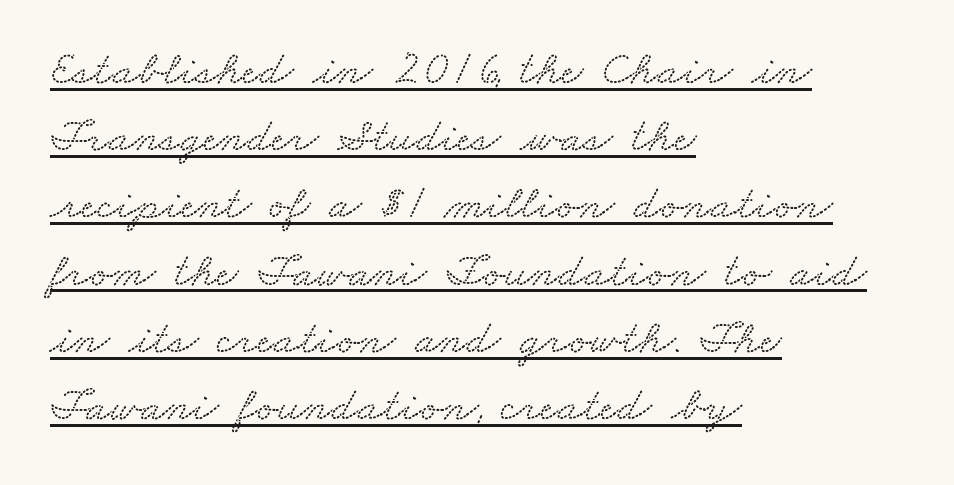
{"serif": "yes", "width": "wide", "stroke_contrast": "medium", "x_height": "small", "monospaced": "no", "underline": "yes", "align": "left", "line_spacing": "normal", "line_spacing_ratio": 1.4, "letter_spacing": "normal", "letter_spacing_em": 0.0, "glyph_px": 48}
